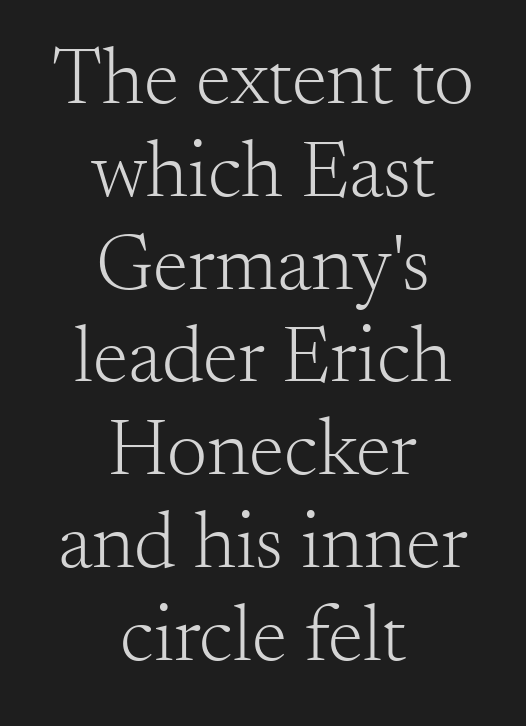
Q: Is the text bold? A: No.
Q: Is the text italic (slanted)? A: No, it is upright.
Q: Is the typeface a serif or a sans-serif typeface? A: Serif.
Q: Is the text underlined? A: No.
Q: How is the paragraph aligned? A: Centered.
Q: Is the spacing between letters normal or unusually wide? A: Normal.
Q: Width (condensed, normal, or wide)? A: Normal.
Q: Stroke contrast? A: Medium.
Q: x-height? A: Small.
Q: Monospaced? A: No.
